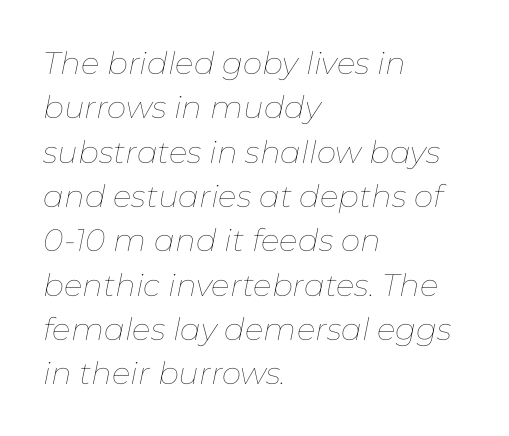
Tracking here is standard; glyphs follow each other at the usual distance. The paragraph has a hard left edge and a soft right edge. Only glyphs here, with clear space below each row. Horizontal bands of white between lines are of average thickness. A typesetter would mark this as italic. The letters advance in unequal steps, a hallmark of proportional type.
